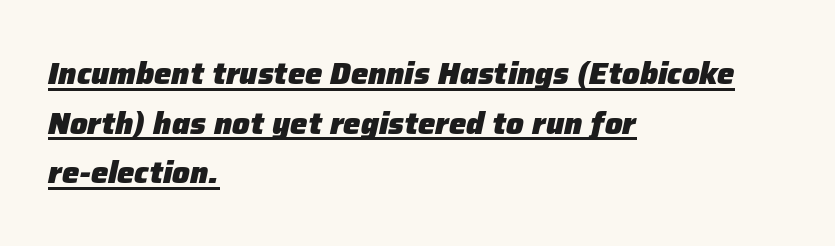
{"italic": "yes", "lean": "right", "slant_degrees": 12, "bold": "yes", "weight": "heavy", "width": "normal", "stroke_contrast": "low", "x_height": "medium", "monospaced": "no", "underline": "yes", "align": "left", "line_spacing": "normal", "line_spacing_ratio": 1.6, "letter_spacing": "normal", "letter_spacing_em": 0.0, "glyph_px": 31}
